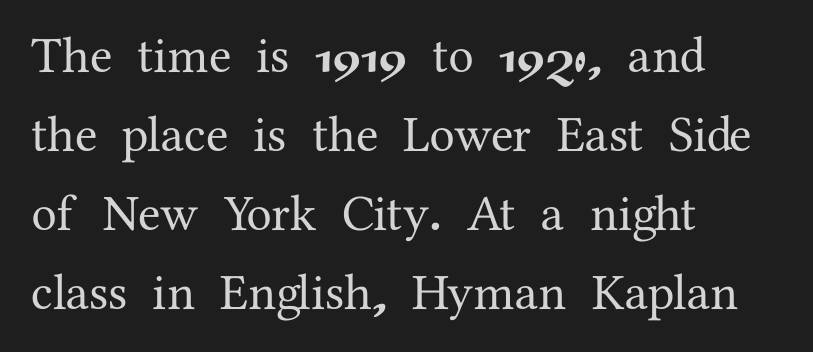
These lines sit exactly where default settings would place them. Small tapered or slab feet sit at the stroke ends, so this counts as serif. In terms of posture, this sample is upright. Glance below the letters and you will spot only blank space. This sample has the flowing, uneven cadence of proportional lettering. Does the copy run flush right? No — it runs flush left.
